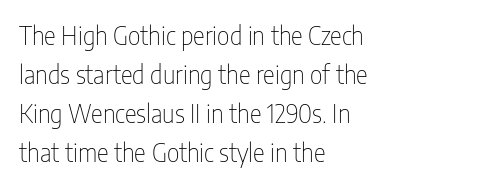
The space between consecutive lines is moderate. In terms of letterspacing, this is plain default setting. This rendering features lettering with no underline. Is the stroke heavy? The answer is a plain regular-or-lighter.
